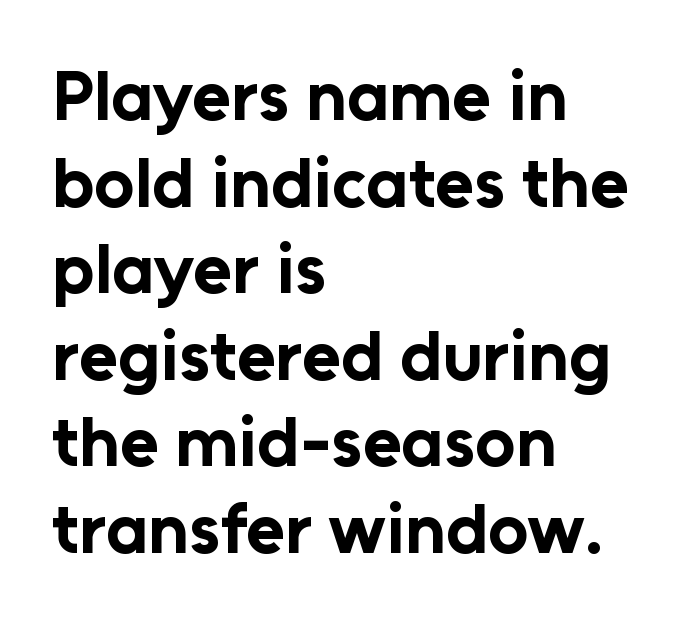
The tracking reads as untouched default to a designer's eye. Summary of weight: heavy, a full bold. Serifs: no, the terminals of the letterforms are clean. No word sits above an underline.
